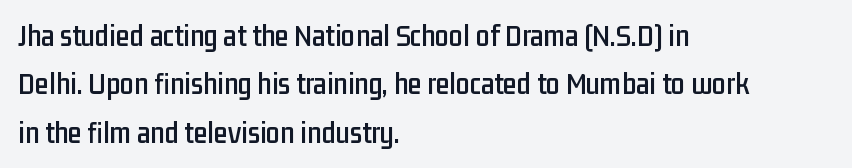
Q: Is the text italic (slanted)? A: No, it is upright.
Q: Is the typeface a serif or a sans-serif typeface? A: Sans-serif.
Q: Is the text underlined? A: No.
Q: How is the paragraph aligned? A: Left-aligned.
Q: Is the spacing between letters normal or unusually wide? A: Normal.
Q: Is the spacing between lines tight, normal or loose? A: Normal.
Q: Width (condensed, normal, or wide)? A: Condensed.
Q: Stroke contrast? A: Low.
Q: x-height? A: Medium.
Q: Monospaced? A: No.
